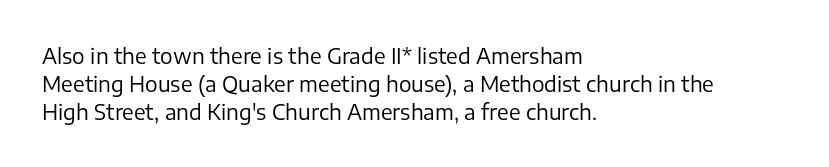
The image shows 21 px text type, upright; set left-aligned, normal line spacing (1.33x), normal letter spacing, not underlined.
